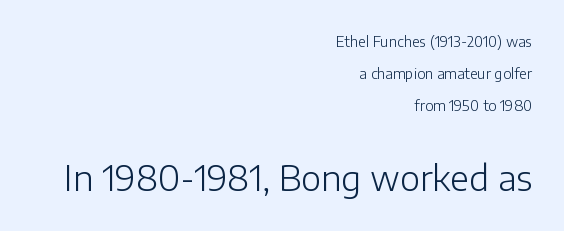
The rendering shows plain stroke endings on the letterforms — a sans-serif design. Size hierarchy here favors the trailing block over the leading one. Type without underlining. Vertical stems look standard width or narrower in stroke. Proportional: the letters do not fall into vertical columns.
